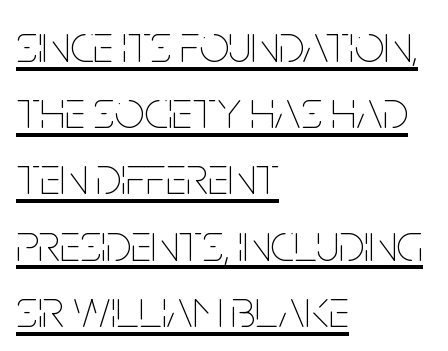
Q: Is the text bold? A: No.
Q: Is the text italic (slanted)? A: No, it is upright.
Q: Is the text underlined? A: Yes.
Q: How is the paragraph aligned? A: Left-aligned.
Q: Is the spacing between letters normal or unusually wide? A: Normal.
Q: Is the spacing between lines tight, normal or loose? A: Normal.
Q: Width (condensed, normal, or wide)? A: Condensed.
Q: Stroke contrast? A: Low.
Q: x-height? A: Large.
Q: Monospaced? A: No.
